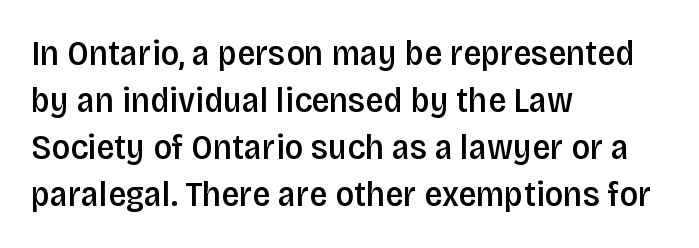
The image shows 36 px semibold, condensed sans-serif type, upright; set left-aligned, normal line spacing (1.31x), normal letter spacing, not underlined; low stroke contrast and a large x-height.
